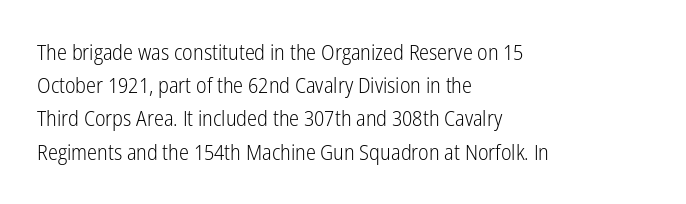
{"italic": "no", "bold": "no", "underline": "no", "align": "left", "line_spacing": "normal", "line_spacing_ratio": 1.58, "letter_spacing": "normal", "letter_spacing_em": 0.0, "glyph_px": 21}
